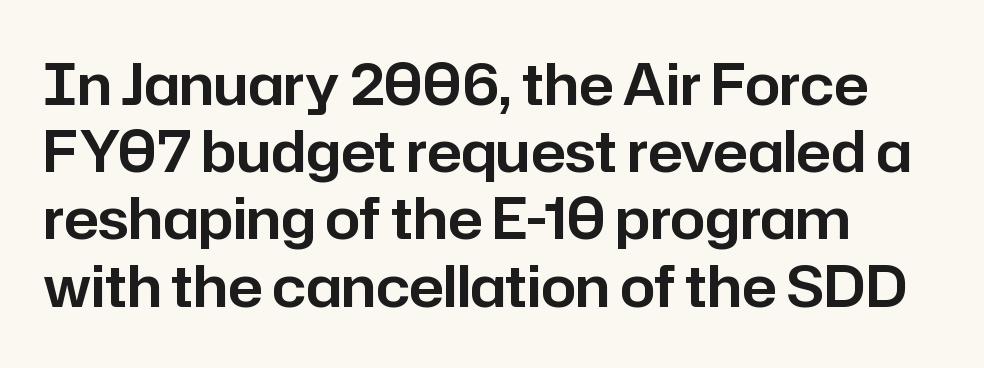
Lines of text with bare space underneath. Observe the absence of serifs on each vertical stroke in this sample. Do the characters align in a grid? No, the font is proportional. Left-aligned paragraph, ragged on the right.
